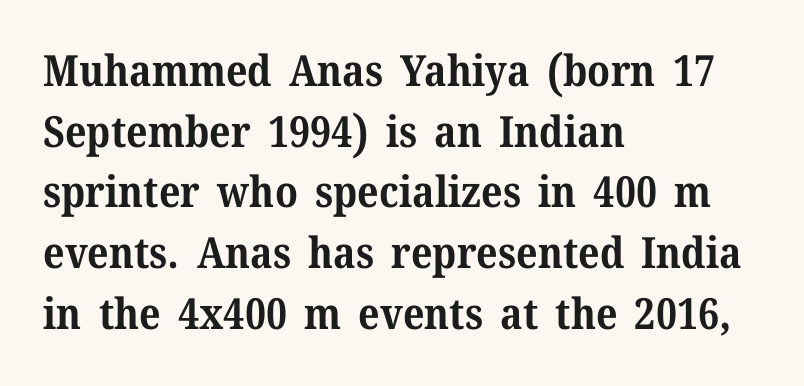
Q: Is the text bold? A: Yes.
Q: Is the text italic (slanted)? A: No, it is upright.
Q: Is the typeface a serif or a sans-serif typeface? A: Serif.
Q: Is the text underlined? A: No.
Q: How is the paragraph aligned? A: Left-aligned.
Q: Is the spacing between letters normal or unusually wide? A: Normal.
Q: Is the spacing between lines tight, normal or loose? A: Normal.
Q: Width (condensed, normal, or wide)? A: Normal.
Q: Stroke contrast? A: Medium.
Q: x-height? A: Medium.
Q: Monospaced? A: No.
